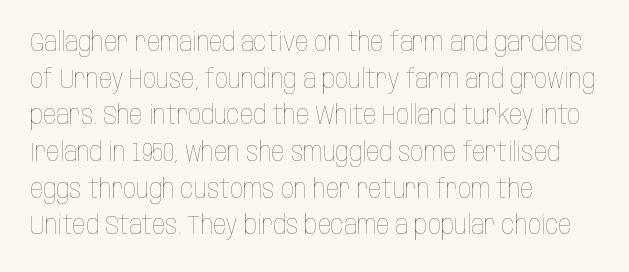
The image shows 26 px text type, upright; set left-aligned, normal line spacing (1.41x), normal letter spacing, not underlined.
